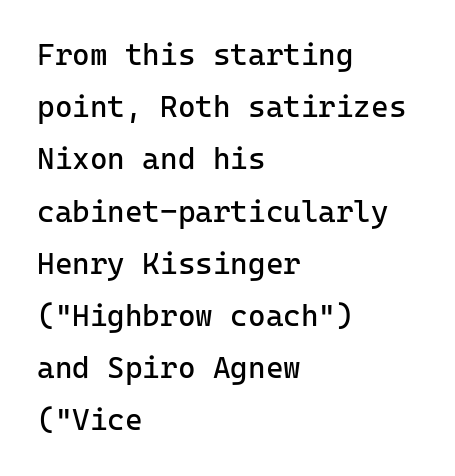
The image shows 30 px regular-weight sans-serif type, upright, monospaced; set left-aligned, line spacing 1.74x, normal letter spacing, not underlined; low stroke contrast and a medium x-height.
